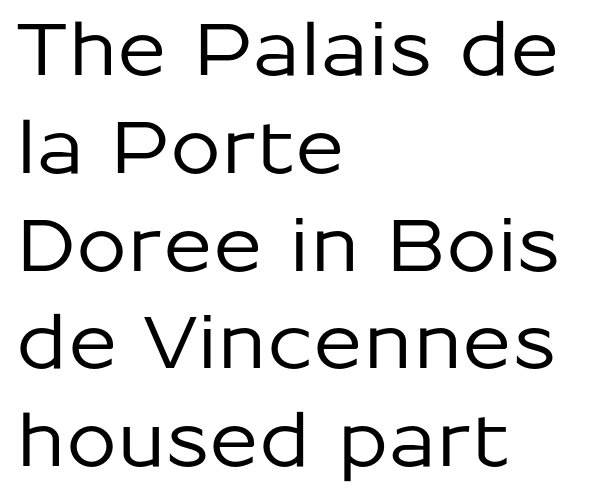
Q: Is the text italic (slanted)? A: No, it is upright.
Q: Is the typeface a serif or a sans-serif typeface? A: Sans-serif.
Q: Is the text underlined? A: No.
Q: How is the paragraph aligned? A: Left-aligned.
Q: Is the spacing between letters normal or unusually wide? A: Normal.
Q: Is the spacing between lines tight, normal or loose? A: Normal.
Q: Width (condensed, normal, or wide)? A: Normal.
Q: Stroke contrast? A: Low.
Q: x-height? A: Medium.
Q: Monospaced? A: No.
